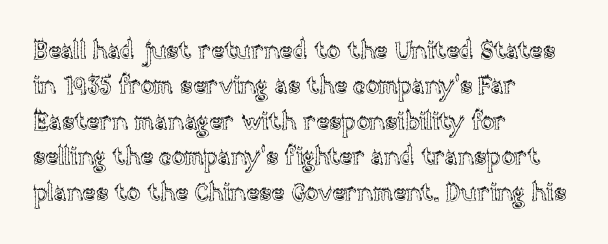
Q: Is the text italic (slanted)? A: No, it is upright.
Q: Is the text underlined? A: No.
Q: How is the paragraph aligned? A: Left-aligned.
Q: Is the spacing between letters normal or unusually wide? A: Normal.
Q: Is the spacing between lines tight, normal or loose? A: Normal.
